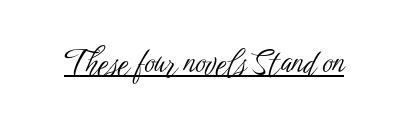
In terms of letterspacing, this is plain default setting. This sample uses a sans-serif face. Heft: none added — not bold.
